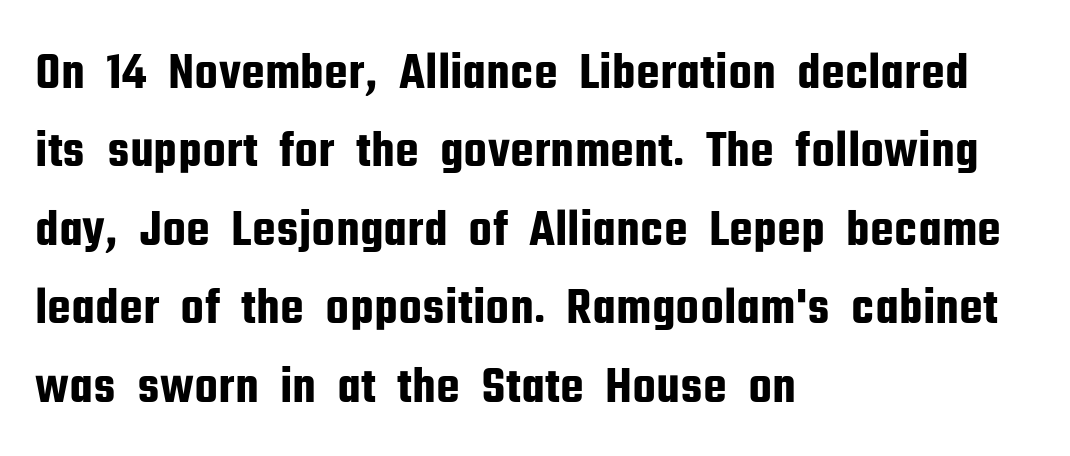
Q: Is the text italic (slanted)? A: No, it is upright.
Q: Is the typeface a serif or a sans-serif typeface? A: Sans-serif.
Q: Is the text underlined? A: No.
Q: How is the paragraph aligned? A: Left-aligned.
Q: Is the spacing between letters normal or unusually wide? A: Normal.
Q: Is the spacing between lines tight, normal or loose? A: Normal.
Q: Width (condensed, normal, or wide)? A: Condensed.
Q: Stroke contrast? A: Low.
Q: x-height? A: Medium.
Q: Monospaced? A: No.
